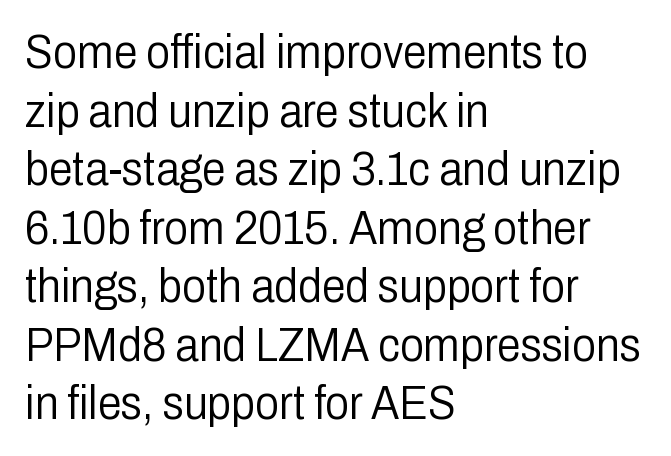
Q: Is the text bold? A: No.
Q: Is the text italic (slanted)? A: No, it is upright.
Q: Is the typeface a serif or a sans-serif typeface? A: Sans-serif.
Q: Is the text underlined? A: No.
Q: How is the paragraph aligned? A: Left-aligned.
Q: Is the spacing between letters normal or unusually wide? A: Normal.
Q: Width (condensed, normal, or wide)? A: Condensed.
Q: Stroke contrast? A: Low.
Q: x-height? A: Medium.
Q: Monospaced? A: No.
